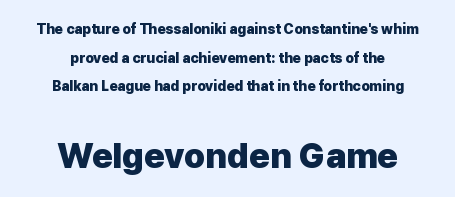
The image shows 35 px heavy sans-serif type, upright; set centered, loose line spacing (2.04x), normal letter spacing, not underlined; the second (bottom) block is 2.5x larger; low stroke contrast and a medium x-height.
